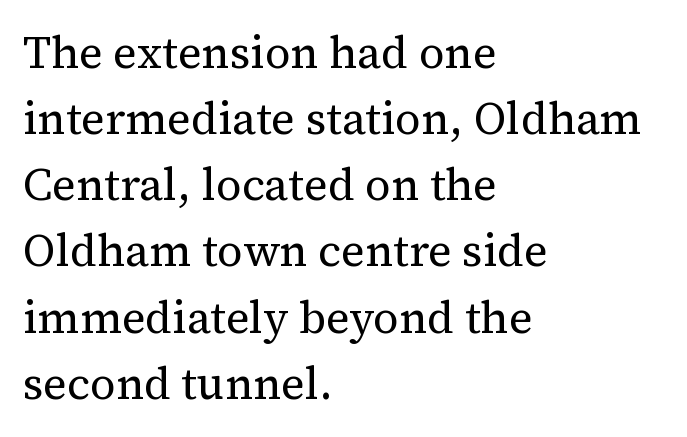
Q: Is the text bold? A: No.
Q: Is the text italic (slanted)? A: No, it is upright.
Q: Is the typeface a serif or a sans-serif typeface? A: Serif.
Q: Is the text underlined? A: No.
Q: How is the paragraph aligned? A: Left-aligned.
Q: Is the spacing between letters normal or unusually wide? A: Normal.
Q: Is the spacing between lines tight, normal or loose? A: Normal.
Q: Width (condensed, normal, or wide)? A: Normal.
Q: Stroke contrast? A: Medium.
Q: x-height? A: Medium.
Q: Monospaced? A: No.
